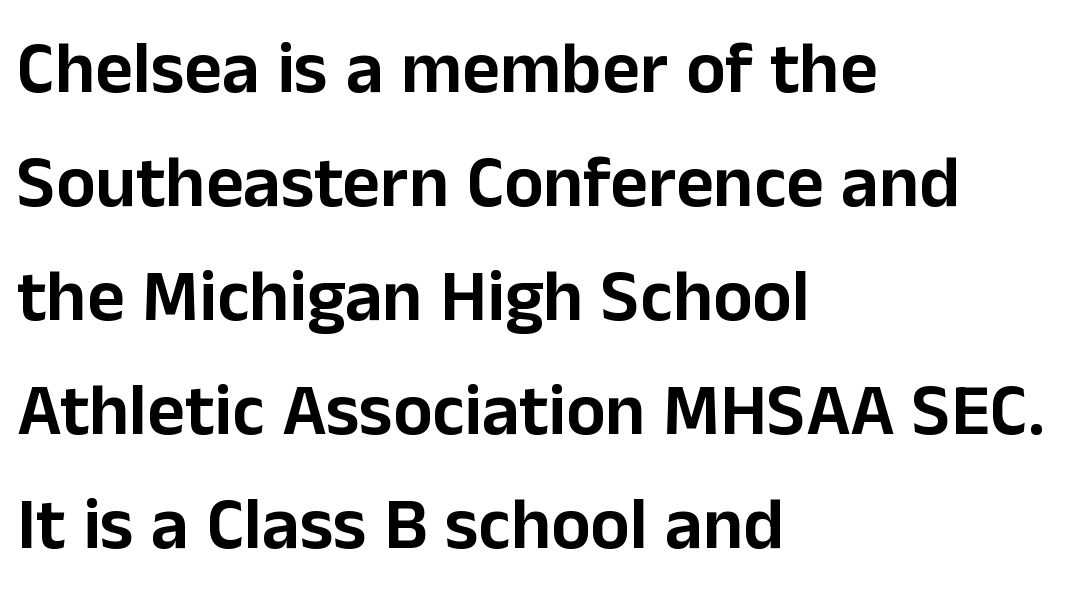
Notice how the stems are strictly vertical — no italics here. Notice how the passage keeps a crisp vertical edge on the left only. Tracking value appears to be zero — textbook default spacing. Each letter keeps its own natural width here, so spacing adapts to shape.
